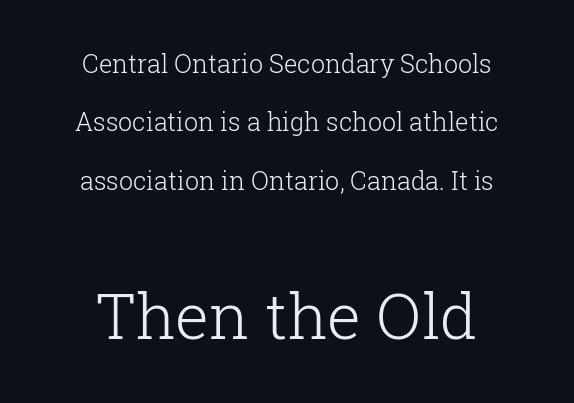
{"serif": "yes", "italic": "no", "bold": "no", "weight": "light", "width": "normal", "stroke_contrast": "low", "x_height": "medium", "monospaced": "no", "underline": "no", "line_spacing": "loose", "line_spacing_ratio": 2.34, "letter_spacing": "normal", "letter_spacing_em": 0.0, "larger_block": "second", "size_ratio": 2.52, "glyph_px": 63}
